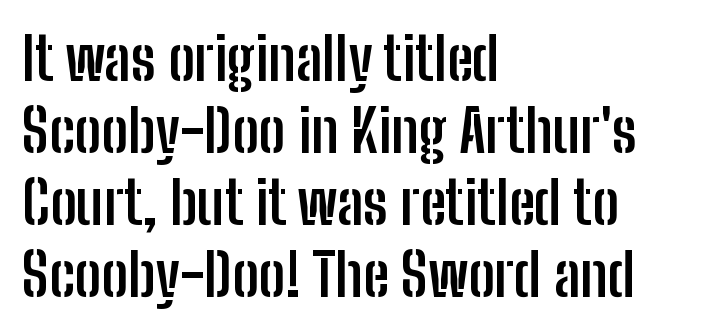
Q: Is the text bold? A: Yes.
Q: Is the text italic (slanted)? A: No, it is upright.
Q: Is the typeface a serif or a sans-serif typeface? A: Sans-serif.
Q: Is the text underlined? A: No.
Q: How is the paragraph aligned? A: Left-aligned.
Q: Is the spacing between letters normal or unusually wide? A: Normal.
Q: Width (condensed, normal, or wide)? A: Condensed.
Q: Stroke contrast? A: Low.
Q: x-height? A: Medium.
Q: Monospaced? A: No.
